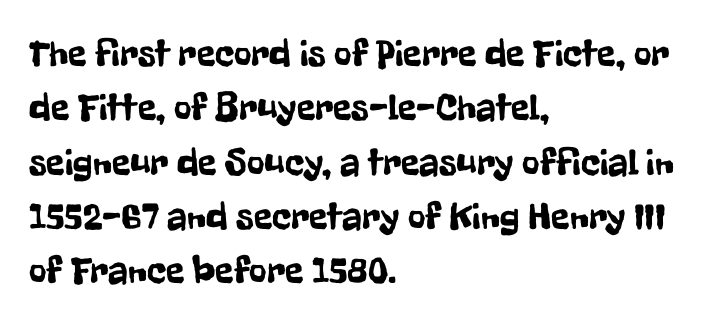
The image shows 38 px condensed sans-serif type, upright; set left-aligned, normal line spacing (1.43x), normal letter spacing, not underlined; low stroke contrast and a medium x-height.
